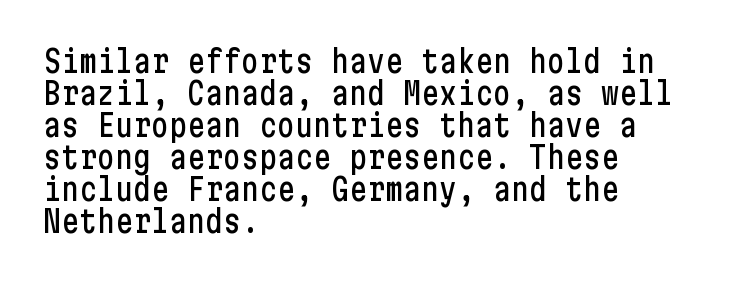
The image shows 30 px condensed sans-serif type, upright; set left-aligned, tight line spacing (1.07x), normal letter spacing, not underlined; low stroke contrast and a medium x-height.
